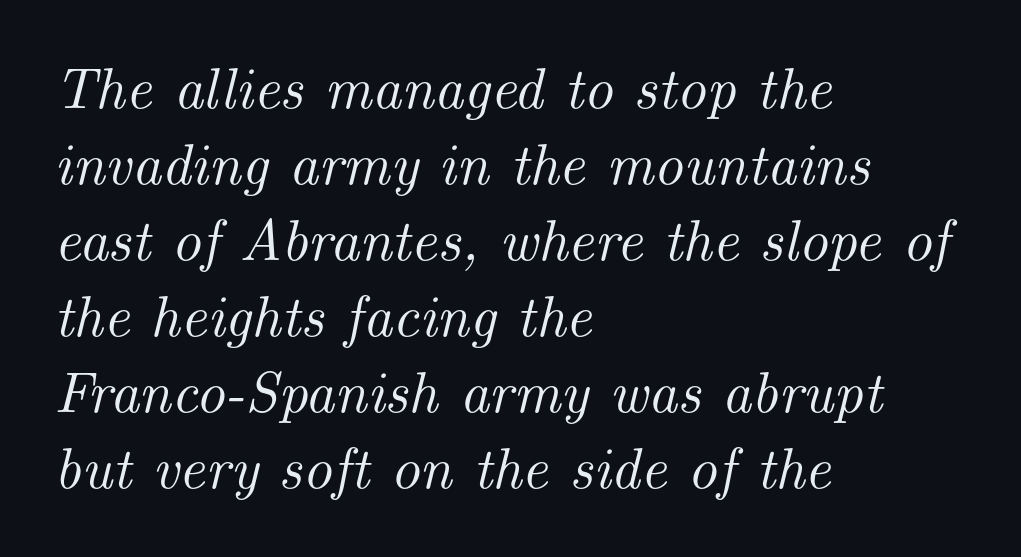
Q: Is the text italic (slanted)? A: Yes, it leans right by about 14 degrees.
Q: Is the typeface a serif or a sans-serif typeface? A: Serif.
Q: Is the text underlined? A: No.
Q: How is the paragraph aligned? A: Left-aligned.
Q: Is the spacing between letters normal or unusually wide? A: Normal.
Q: Is the spacing between lines tight, normal or loose? A: Normal.
Q: Width (condensed, normal, or wide)? A: Normal.
Q: Stroke contrast? A: Medium.
Q: x-height? A: Small.
Q: Monospaced? A: No.
